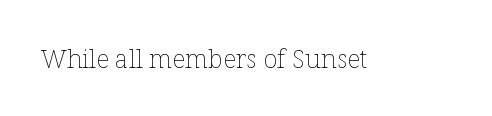
A roman cut, with each character standing at attention. Decoration check: the copy has no underline. The gaps between neighbouring characters are ordinary and unremarkable. Bold? No — there's no thickening of the strokes.
